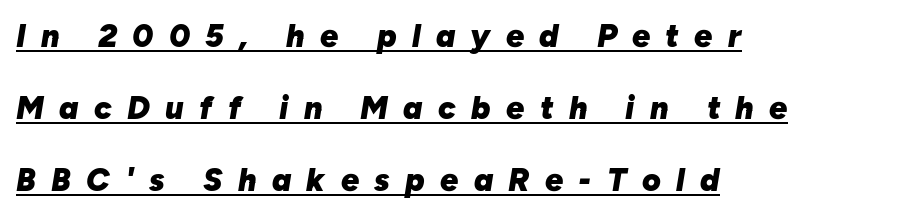
A full-strength bold gives these letters their thick strokes. The specimen reads as italic at a glance. What stands out about the letter spacing? Its width — letters are far apart. Is there an underline? Yes — a line sits under the letters. The letters advance in unequal steps, a hallmark of proportional type. The lines are spread far apart with generous leading.
